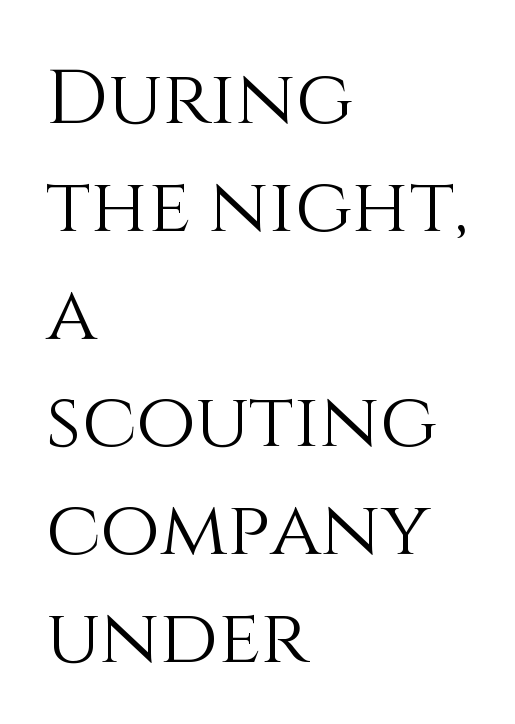
Q: Is the text bold? A: No.
Q: Is the text italic (slanted)? A: No, it is upright.
Q: Is the text underlined? A: No.
Q: How is the paragraph aligned? A: Left-aligned.
Q: Is the spacing between letters normal or unusually wide? A: Normal.
Q: Is the spacing between lines tight, normal or loose? A: Normal.
Q: Width (condensed, normal, or wide)? A: Normal.
Q: Stroke contrast? A: Medium.
Q: x-height? A: Large.
Q: Monospaced? A: No.
